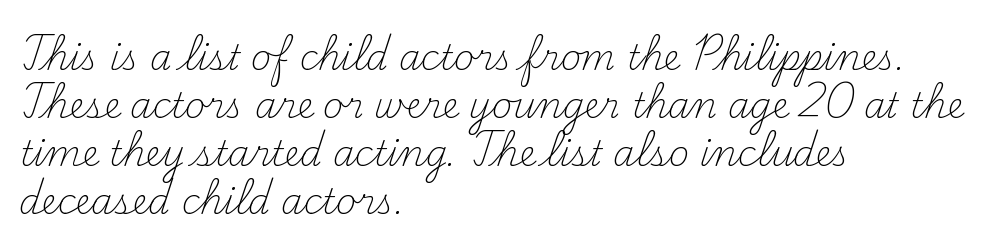
The type is set solid horizontally, with unmodified tracking. Weight: regular or lighter. Leading: standard. Where is the straight margin? On the left.
